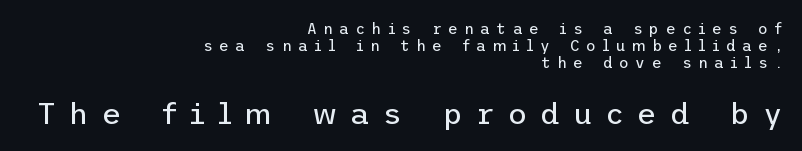
The image shows 30 px regular-weight sans-serif type, upright; set right-aligned, tight line spacing (1.15x), unusually wide letter spacing (+0.43 em), not underlined; the second (bottom) block is 2.0x larger; low stroke contrast and a medium x-height.
